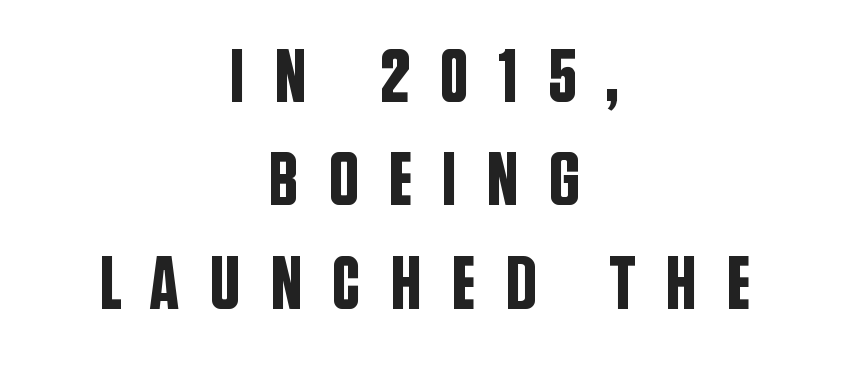
The image shows 76 px condensed sans-serif type, upright; set centered, normal line spacing (1.36x), unusually wide letter spacing (+0.38 em), not underlined; low stroke contrast and a large x-height.
